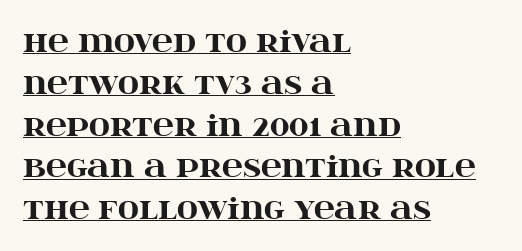
The designer left line spacing at the default. Stroke terminals: seriffed. The rag falls on the right side of this text block. The sample has been set heavy, in full bold.
